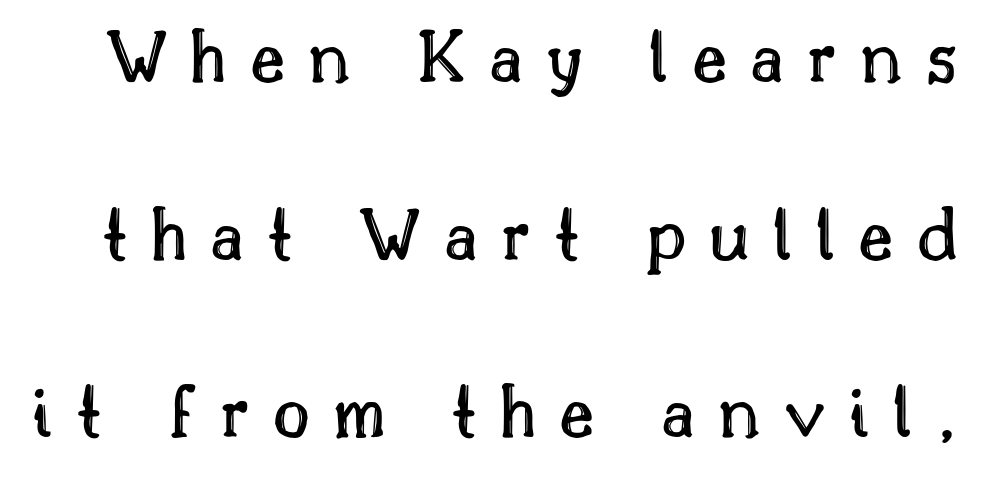
Leading is clearly above the norm, producing a sparse column. The face used here is rendered with a markedly widened letterfit. Plain, unruled lines of type. When letters stand straight like this, we call the style roman or upright. Spacing verdict: proportional, widths tailored to each character.
